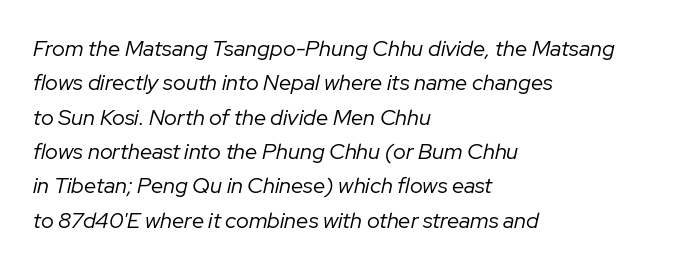
{"italic": "yes", "lean": "right", "slant_degrees": 12, "bold": "no", "underline": "no", "align": "left", "line_spacing": "normal", "line_spacing_ratio": 1.56, "letter_spacing": "normal", "letter_spacing_em": 0.0, "glyph_px": 22}
